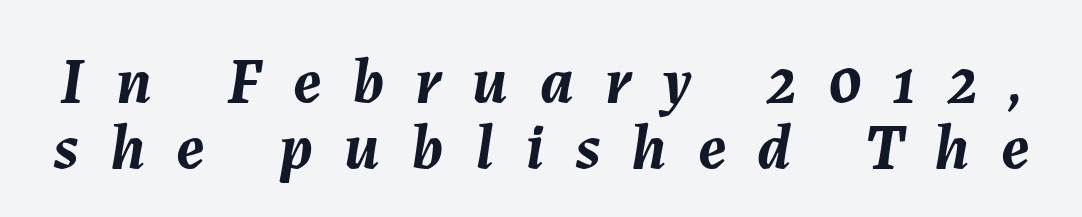
The image shows 65 px semibold type, italic (leaning right); set tight line spacing (1.01x), unusually wide letter spacing (+0.48 em), not underlined; medium stroke contrast and a medium x-height.
